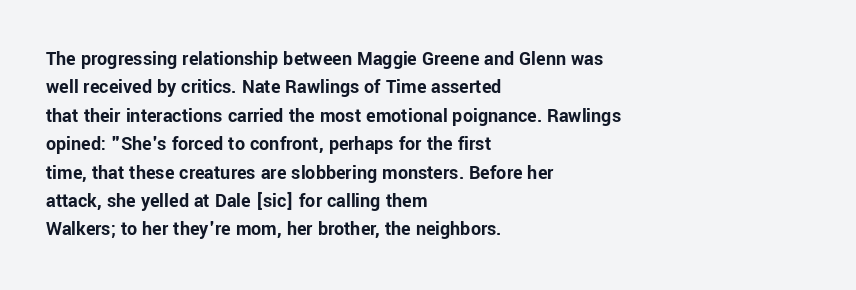
Has an underline been added? It has not. Here the glyphs are tracked normally, forming tight word shapes. Compared with typical paragraphs, the rows here are spaced about the same. The characters look thick and weighty, a clear bold.
